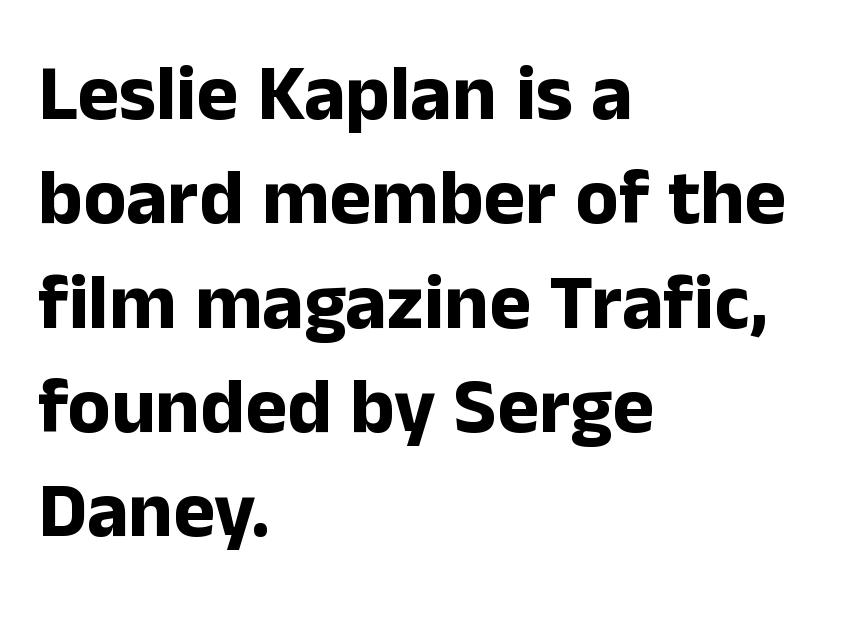
Q: Is the text bold? A: Yes.
Q: Is the text italic (slanted)? A: No, it is upright.
Q: Is the typeface a serif or a sans-serif typeface? A: Sans-serif.
Q: Is the text underlined? A: No.
Q: How is the paragraph aligned? A: Left-aligned.
Q: Is the spacing between letters normal or unusually wide? A: Normal.
Q: Is the spacing between lines tight, normal or loose? A: Normal.
Q: Width (condensed, normal, or wide)? A: Normal.
Q: Stroke contrast? A: Low.
Q: x-height? A: Medium.
Q: Monospaced? A: No.
